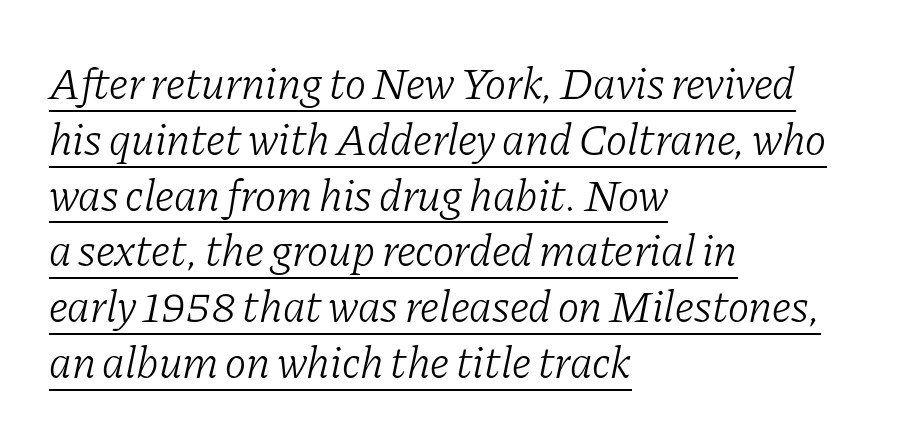
Q: Is the text bold? A: No.
Q: Is the text italic (slanted)? A: Yes, it leans right by about 11 degrees.
Q: Is the typeface a serif or a sans-serif typeface? A: Serif.
Q: Is the text underlined? A: Yes.
Q: How is the paragraph aligned? A: Left-aligned.
Q: Is the spacing between letters normal or unusually wide? A: Normal.
Q: Width (condensed, normal, or wide)? A: Normal.
Q: Stroke contrast? A: Low.
Q: x-height? A: Medium.
Q: Monospaced? A: No.
